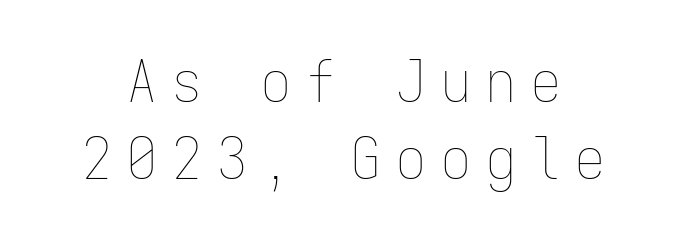
Check the space under the baseline: it is left empty. In terms of posture, this sample is upright. Substantial extra tracking has been applied to these lines. A typesetter would call this monospace, since all characters share one set width. The letterforms sit at book weight or below. Vertical spacing — default.
